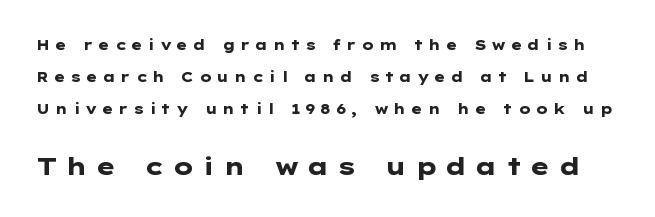
Lines of text with bare space underneath. Posture: straight, roman, zero tilt. The block of text is sparse from top to bottom, with ample space between rows. What stands out about the letter spacing? Its width — letters are far apart.
